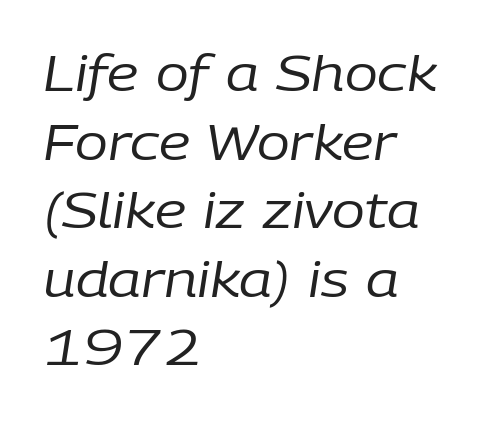
Is the type heavy? It reads as light-to-regular instead. Varying glyph widths throughout — classic text-font behaviour. An italicized treatment has been applied to the whole sample. The block of text has a typical density, with ordinary space between rows.
